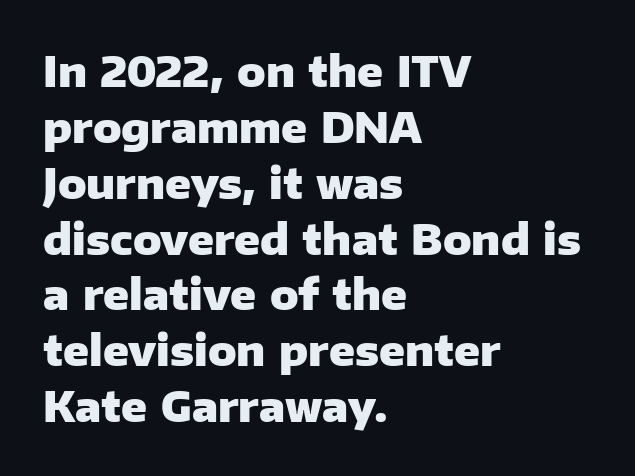
{"serif": "no", "italic": "no", "bold": "yes", "weight": "heavy", "width": "normal", "stroke_contrast": "low", "x_height": "medium", "monospaced": "no", "underline": "no", "align": "left", "line_spacing": "normal", "line_spacing_ratio": 1.33, "letter_spacing": "normal", "letter_spacing_em": 0.0, "glyph_px": 42}
